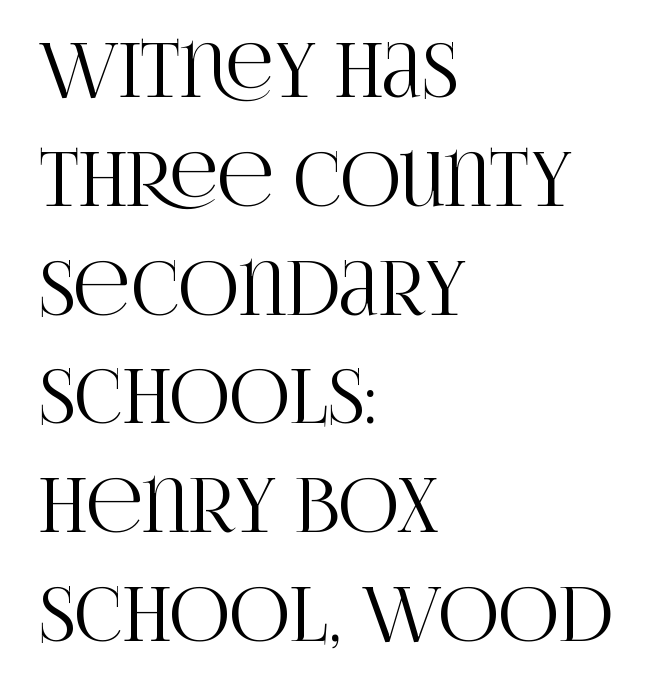
Q: Is the text italic (slanted)? A: No, it is upright.
Q: Is the typeface a serif or a sans-serif typeface? A: Serif.
Q: Is the text underlined? A: No.
Q: How is the paragraph aligned? A: Left-aligned.
Q: Is the spacing between letters normal or unusually wide? A: Normal.
Q: Is the spacing between lines tight, normal or loose? A: Normal.
Q: Width (condensed, normal, or wide)? A: Condensed.
Q: Stroke contrast? A: High.
Q: x-height? A: Large.
Q: Monospaced? A: No.
